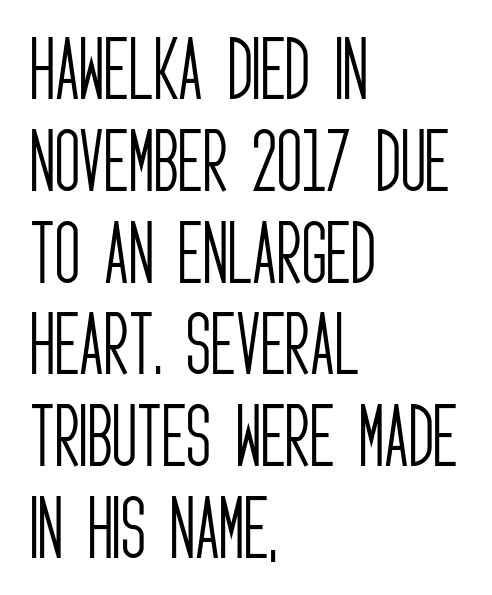
The image shows 69 px light, condensed sans-serif type, upright; set left-aligned, normal line spacing (1.33x), normal letter spacing, not underlined; low stroke contrast and a large x-height.
